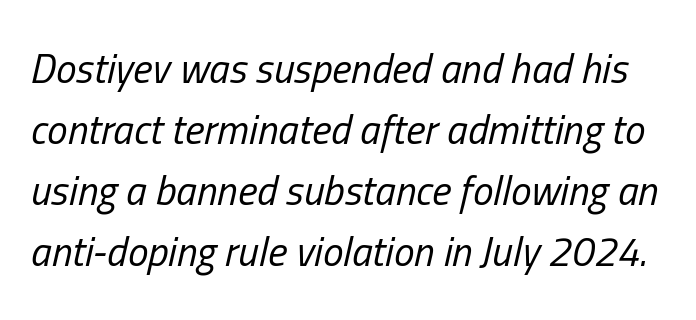
Q: Is the text bold? A: No.
Q: Is the text italic (slanted)? A: Yes, it leans right by about 13 degrees.
Q: Is the text underlined? A: No.
Q: Is the spacing between letters normal or unusually wide? A: Normal.
Q: Is the spacing between lines tight, normal or loose? A: Normal.
Q: Width (condensed, normal, or wide)? A: Condensed.
Q: Stroke contrast? A: Low.
Q: x-height? A: Medium.
Q: Monospaced? A: No.
